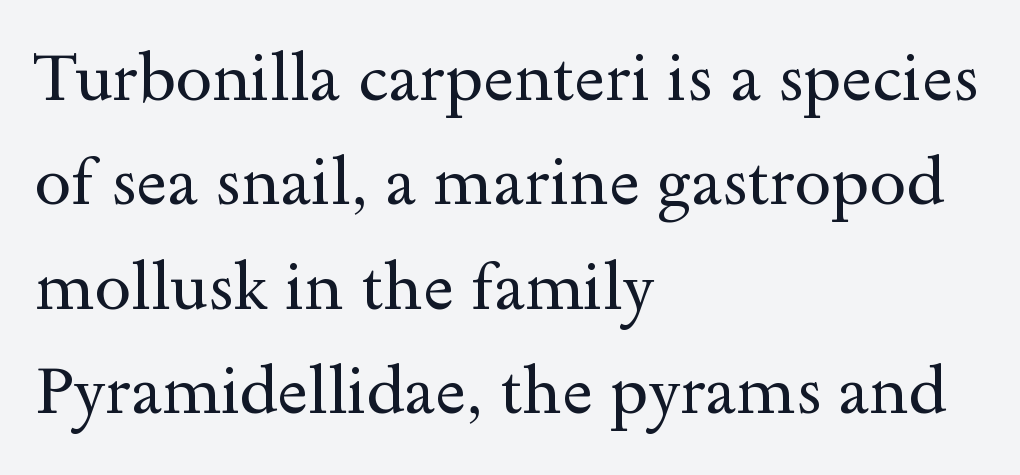
The image shows 66 px regular-weight, wide serif type, upright; set left-aligned, normal line spacing (1.58x), normal letter spacing, not underlined; a small x-height.
